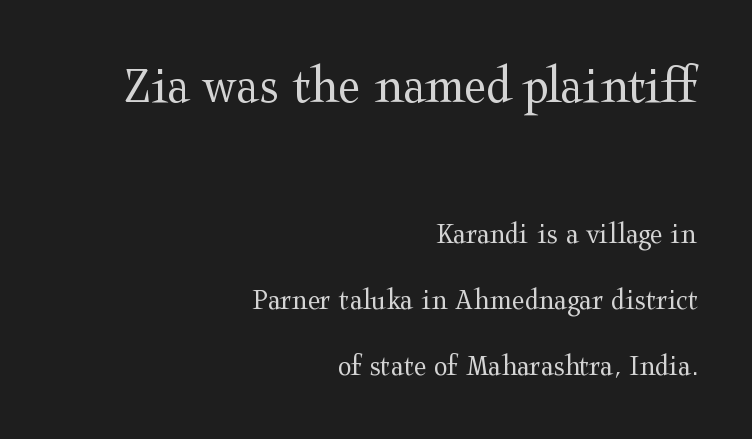
The image shows 55 px regular-weight, wide serif type, upright; set right-aligned, loose line spacing (2.14x), normal letter spacing, not underlined; the first (top) block is 1.77x larger; medium stroke contrast and a medium x-height.
